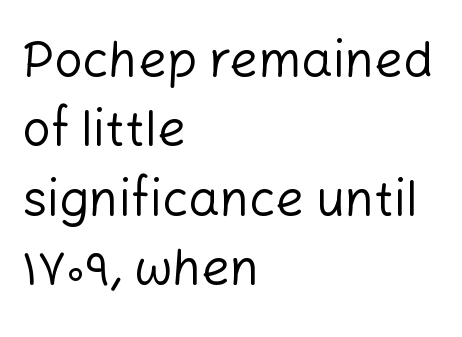
Q: Is the text bold? A: No.
Q: Is the text italic (slanted)? A: No, it is upright.
Q: Is the typeface a serif or a sans-serif typeface? A: Sans-serif.
Q: Is the text underlined? A: No.
Q: How is the paragraph aligned? A: Left-aligned.
Q: Is the spacing between letters normal or unusually wide? A: Normal.
Q: Is the spacing between lines tight, normal or loose? A: Normal.
Q: Width (condensed, normal, or wide)? A: Normal.
Q: Stroke contrast? A: Low.
Q: x-height? A: Medium.
Q: Monospaced? A: No.
